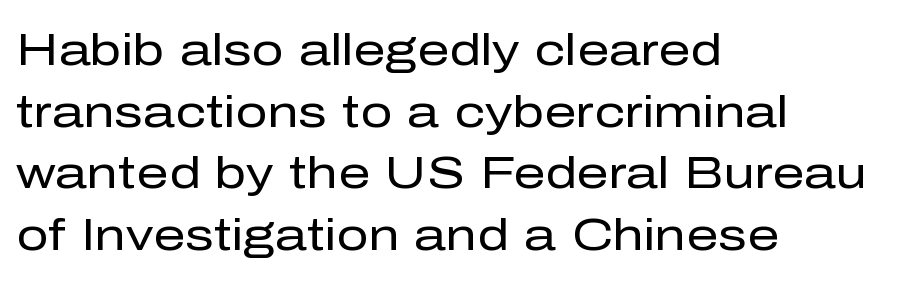
The image shows 45 px regular-weight sans-serif type, upright; set left-aligned, normal line spacing (1.37x), normal letter spacing, not underlined; low stroke contrast and a medium x-height.
